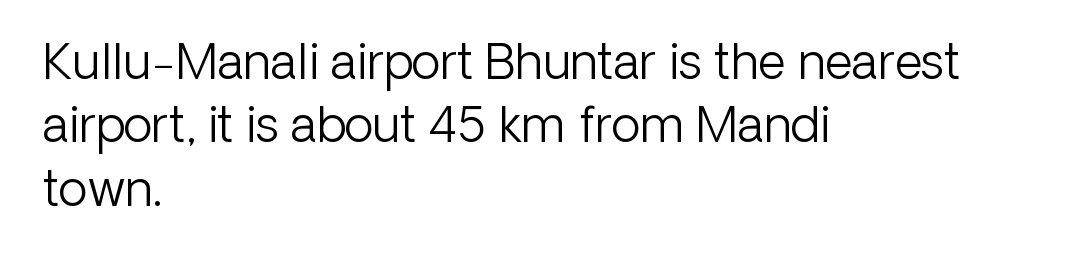
The image shows 48 px light sans-serif type, upright; set left-aligned, normal line spacing (1.32x), normal letter spacing, not underlined; low stroke contrast and a medium x-height.
